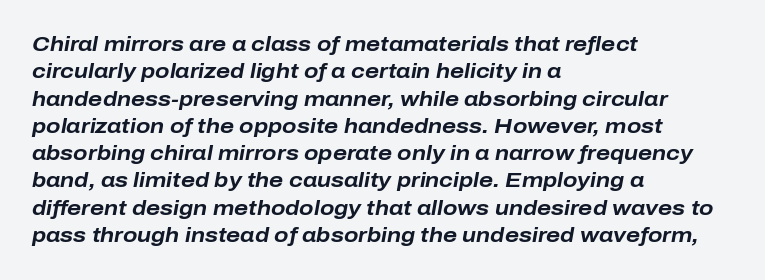
Rows of type keep a routine distance in the vertical direction. The font's italic variant was chosen for this text. This rendering leaves character spacing at its baseline value. Is the block centered? No — it sits flush against the left margin.
